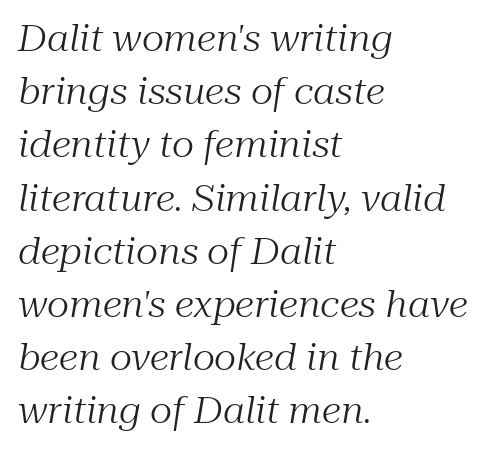
Think of a printed novel: that variable character pitch is what you see here. Each new line begins a customary step beneath the previous one. The rag falls on the right side of this text block. This rendering features lettering with no underline. This rendering leaves character spacing at its baseline value.
